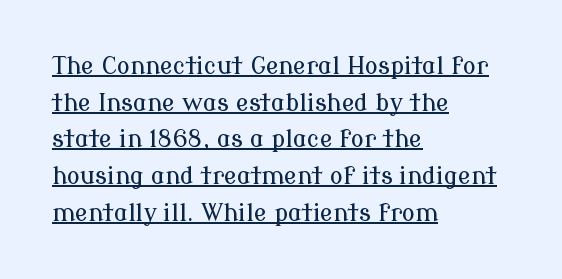
The horizontal fit of the characters is conventional and even. Underline: present. Regular leading. These lines were composed using upright roman letters.
